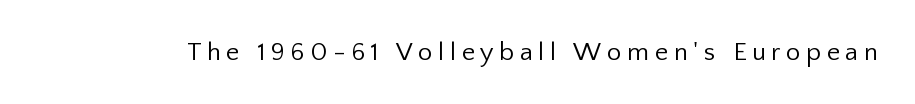
{"italic": "no", "bold": "no", "underline": "no", "letter_spacing": "wide", "letter_spacing_em": 0.21, "glyph_px": 26}
